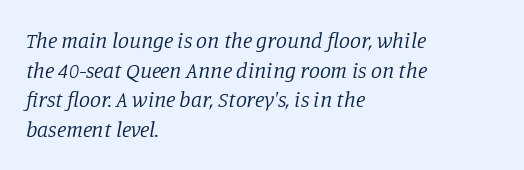
{"italic": "yes", "lean": "right", "slant_degrees": 11, "bold": "no", "underline": "no", "align": "left", "line_spacing": "normal", "line_spacing_ratio": 1.35, "letter_spacing": "normal", "letter_spacing_em": 0.0, "glyph_px": 22}
